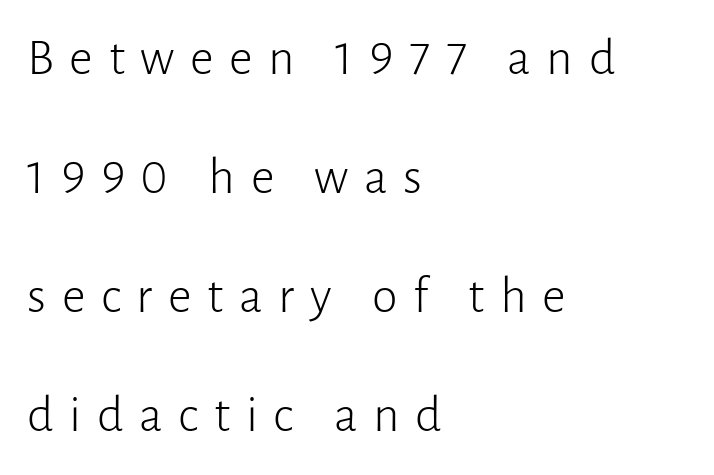
Q: Is the text bold? A: No.
Q: Is the text italic (slanted)? A: No, it is upright.
Q: Is the typeface a serif or a sans-serif typeface? A: Sans-serif.
Q: Is the text underlined? A: No.
Q: How is the paragraph aligned? A: Left-aligned.
Q: Is the spacing between letters normal or unusually wide? A: Unusually wide.
Q: Is the spacing between lines tight, normal or loose? A: Loose.
Q: Width (condensed, normal, or wide)? A: Normal.
Q: Stroke contrast? A: Low.
Q: x-height? A: Medium.
Q: Monospaced? A: No.
